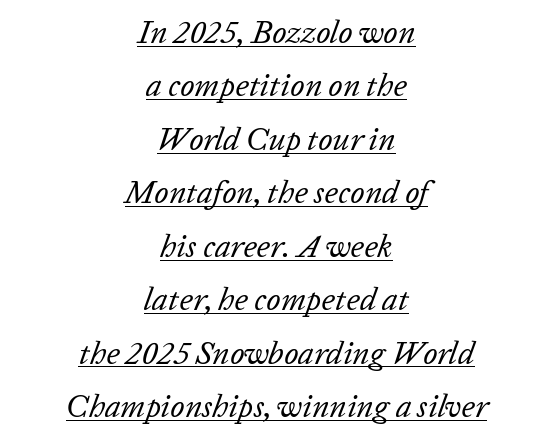
The image shows 32 px regular-weight type, italic (leaning right); set centered, normal line spacing (1.67x), normal letter spacing, underlined; low stroke contrast and a medium x-height.
